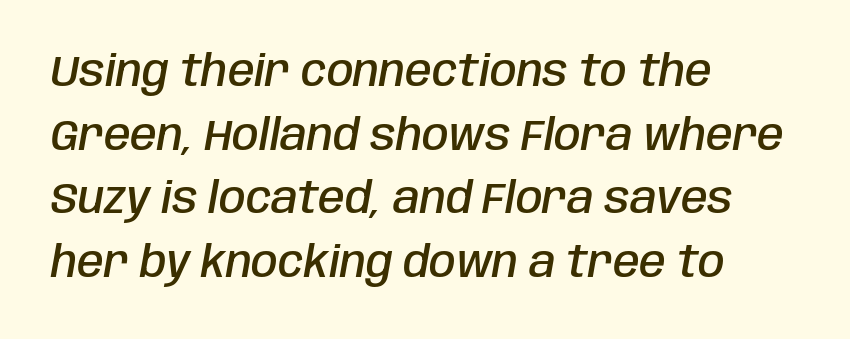
The image shows 43 px semibold, condensed type, italic (leaning right); set left-aligned, normal line spacing (1.48x), normal letter spacing, not underlined; low stroke contrast and a large x-height.
